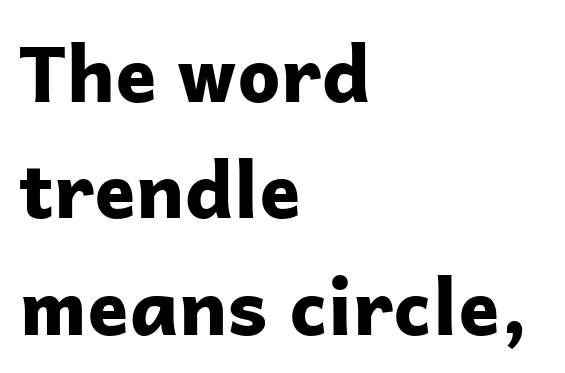
The text block is weighted toward the left margin, trailing off unevenly rightward. The specimen reads as upright at a glance. Standard letterfit; no display-style spreading of the glyphs. Compared with an ordinary text face, these strokes are far heavier — a full bold.
